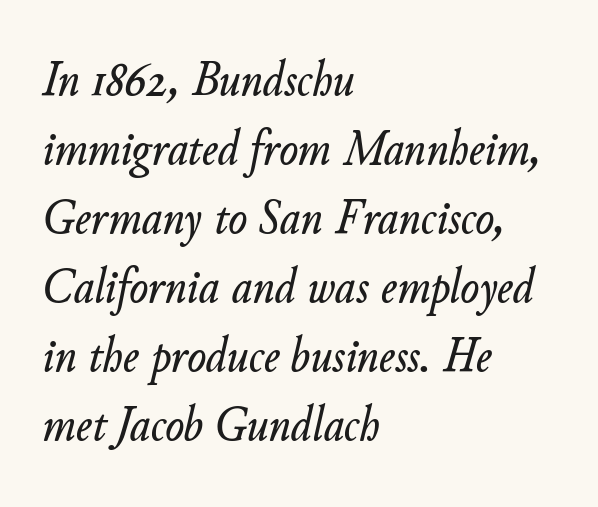
The image shows 50 px text type, italic (leaning right); set left-aligned, normal line spacing (1.38x), normal letter spacing, not underlined; low stroke contrast and a small x-height.
